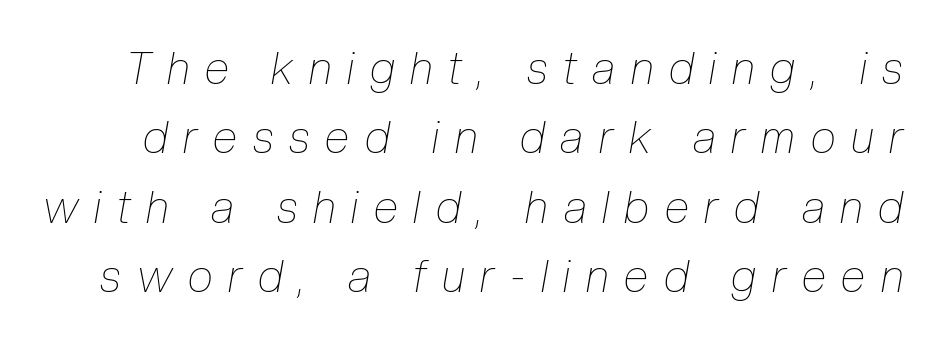
{"italic": "yes", "lean": "right", "slant_degrees": 10, "bold": "no", "weight": "thin", "width": "condensed", "stroke_contrast": "low", "x_height": "medium", "monospaced": "no", "underline": "no", "line_spacing": "normal", "line_spacing_ratio": 1.54, "letter_spacing": "wide", "letter_spacing_em": 0.35, "glyph_px": 45}
